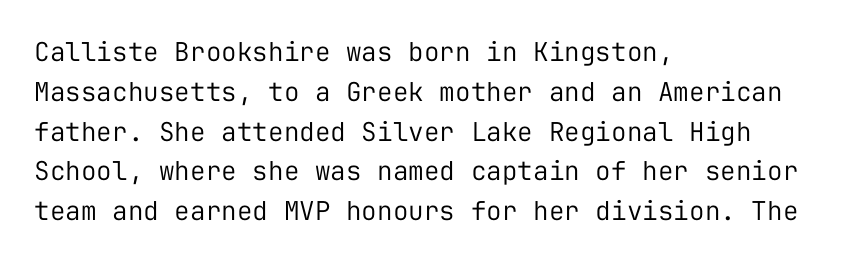
{"italic": "no", "bold": "no", "underline": "no", "align": "left", "line_spacing": "normal", "line_spacing_ratio": 1.53, "letter_spacing": "normal", "letter_spacing_em": 0.0, "glyph_px": 26}
